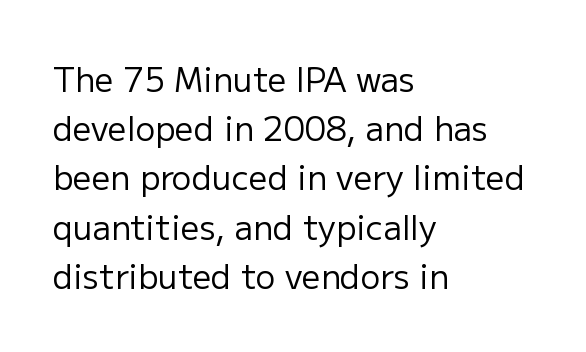
{"serif": "no", "italic": "no", "bold": "no", "weight": "regular", "width": "normal", "stroke_contrast": "low", "x_height": "medium", "monospaced": "no", "underline": "no", "align": "left", "line_spacing": "normal", "line_spacing_ratio": 1.49, "letter_spacing": "normal", "letter_spacing_em": 0.0, "glyph_px": 33}
